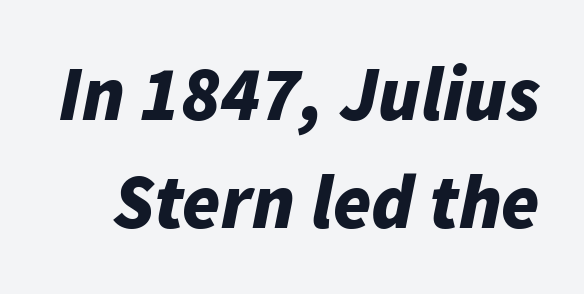
{"italic": "yes", "lean": "right", "slant_degrees": 11, "bold": "yes", "weight": "bold", "width": "normal", "stroke_contrast": "low", "x_height": "medium", "monospaced": "no", "underline": "no", "line_spacing": "normal", "line_spacing_ratio": 1.4, "letter_spacing": "normal", "letter_spacing_em": 0.0, "glyph_px": 77}
